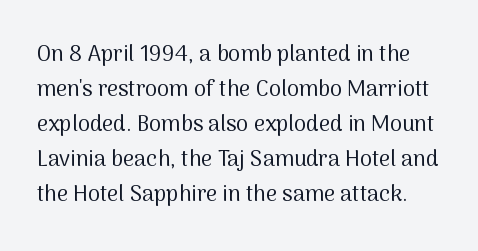
Clear beneath every line of the passage. These lines keep a tight, regular rhythm from letter to letter. No extra ink here — the face is not bold. Rendered with straight, roman letterforms.
